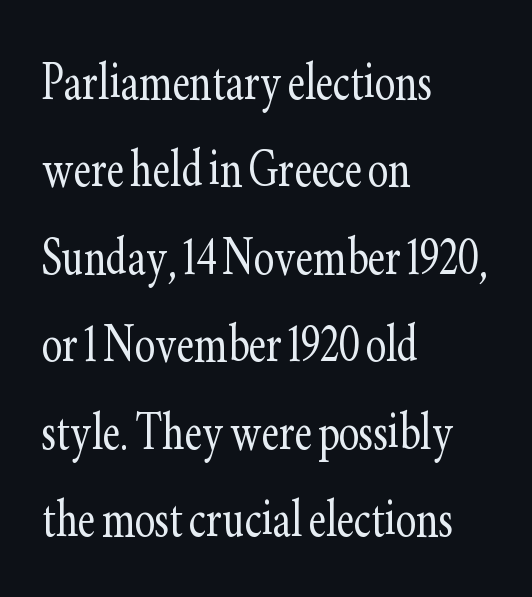
Q: Is the text bold? A: No.
Q: Is the text italic (slanted)? A: No, it is upright.
Q: Is the typeface a serif or a sans-serif typeface? A: Serif.
Q: Is the text underlined? A: No.
Q: How is the paragraph aligned? A: Left-aligned.
Q: Is the spacing between letters normal or unusually wide? A: Normal.
Q: Is the spacing between lines tight, normal or loose? A: Normal.
Q: Width (condensed, normal, or wide)? A: Condensed.
Q: Stroke contrast? A: Low.
Q: x-height? A: Small.
Q: Monospaced? A: No.
